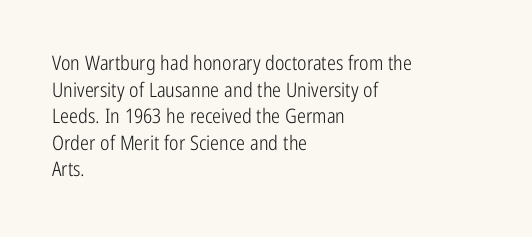
Q: Is the text bold? A: No.
Q: Is the text italic (slanted)? A: No, it is upright.
Q: Is the text underlined? A: No.
Q: How is the paragraph aligned? A: Left-aligned.
Q: Is the spacing between letters normal or unusually wide? A: Normal.
Q: Is the spacing between lines tight, normal or loose? A: Normal.
